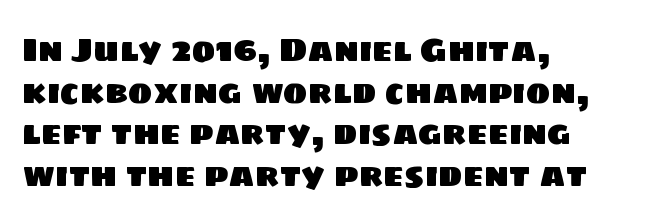
The image shows 33 px sans-serif type; set left-aligned, normal line spacing (1.26x), normal letter spacing, not underlined; low stroke contrast and a large x-height.
